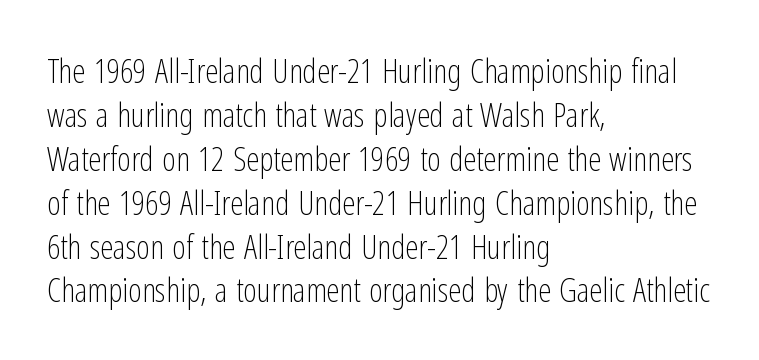
The image shows 33 px light, condensed sans-serif type, upright; set left-aligned, normal line spacing (1.33x), normal letter spacing, not underlined; low stroke contrast and a medium x-height.
